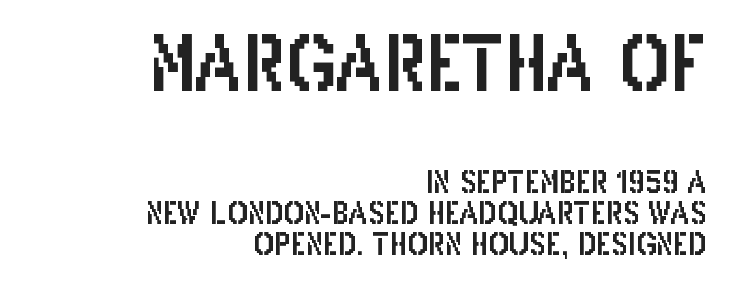
The image shows 75 px condensed sans-serif type, upright; set right-aligned, tight line spacing (1.02x), normal letter spacing, not underlined; the first (top) block is 2.5x larger; low stroke contrast and a large x-height.
